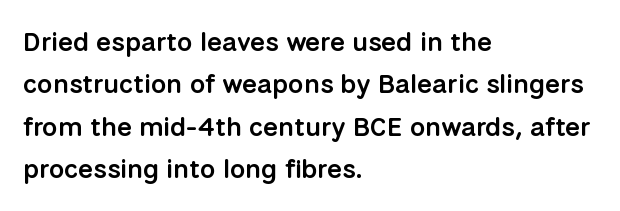
Caption: multi-line text, flush left, ragged right. Compared with typical body copy, the letter spacing here is the same. In terms of leading, this rendering sits right in the middle. Underlining? Definitely not there. How heavy is the stroke? Medium-heavy — a semibold, shy of bold. Style check: upright.
